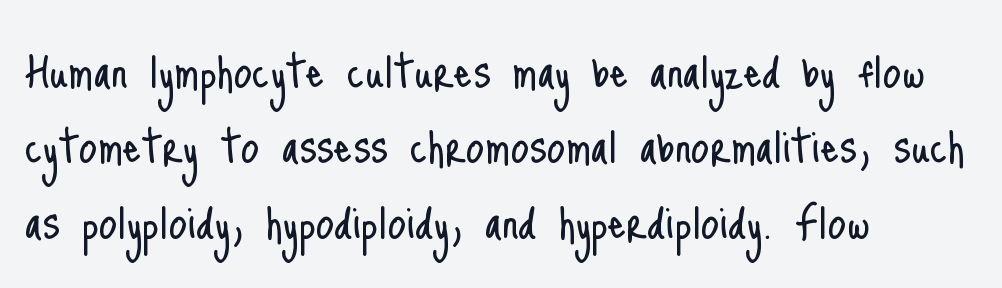
The image shows 58 px light, condensed sans-serif type, upright; set left-aligned, normal line spacing (1.3x), normal letter spacing, not underlined; low stroke contrast and a small x-height.
